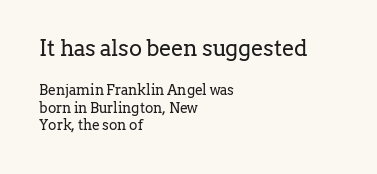
If you squint, the top block still reads clearly — it's the larger of the two. The letters look calm and open, with moderate or lighter stems. These lines stack with their left ends in a neat column. Each word holds together tightly as a unit, with standard inter-letter gaps. Characters remain perfectly vertical along every line.
